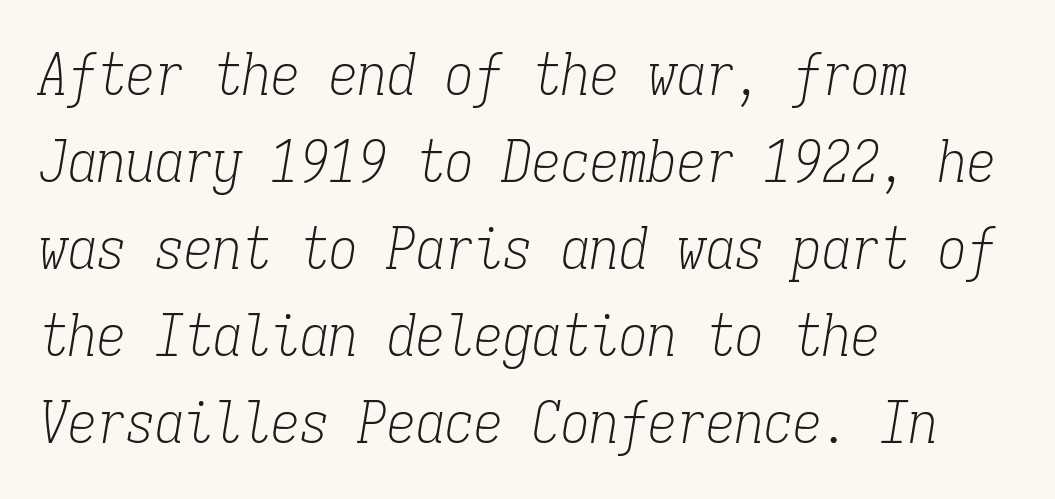
You could count columns in this text — the font is strictly monospaced. Decoration check: the copy has no underline. These lines stack with their left ends in a neat column. Serif or sans? Serif — the stroke terminals have little feet.
